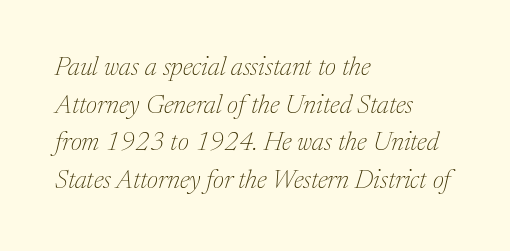
Visually the block forms a straight wall on the left and a jagged coastline on the right. Observe the ordinary spacing: letters are neighbours, not strangers. Compared with a typical body face, this is equally light or lighter still. Would a proofreader flag this as italicized? Yes.
